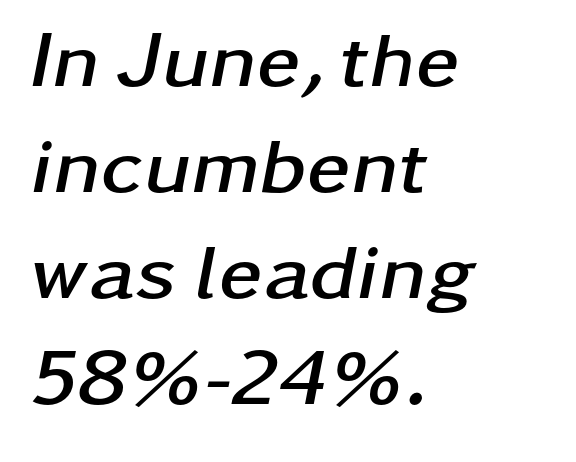
Q: Is the text bold? A: Yes.
Q: Is the text italic (slanted)? A: Yes, it leans right by about 11 degrees.
Q: Is the text underlined? A: No.
Q: How is the paragraph aligned? A: Left-aligned.
Q: Is the spacing between letters normal or unusually wide? A: Normal.
Q: Is the spacing between lines tight, normal or loose? A: Normal.
Q: Width (condensed, normal, or wide)? A: Wide.
Q: Stroke contrast? A: Low.
Q: x-height? A: Medium.
Q: Monospaced? A: No.
